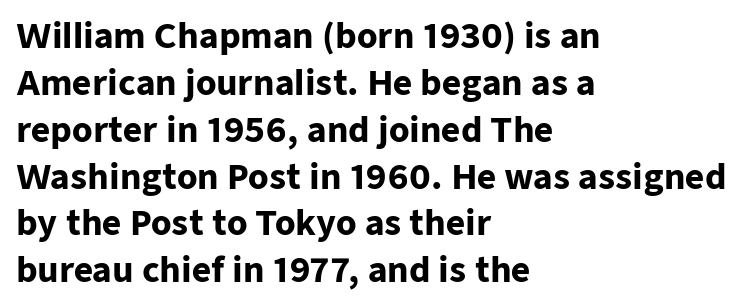
The image shows 33 px heavy sans-serif type, upright; set left-aligned, normal line spacing (1.42x), normal letter spacing, not underlined; low stroke contrast and a medium x-height.
